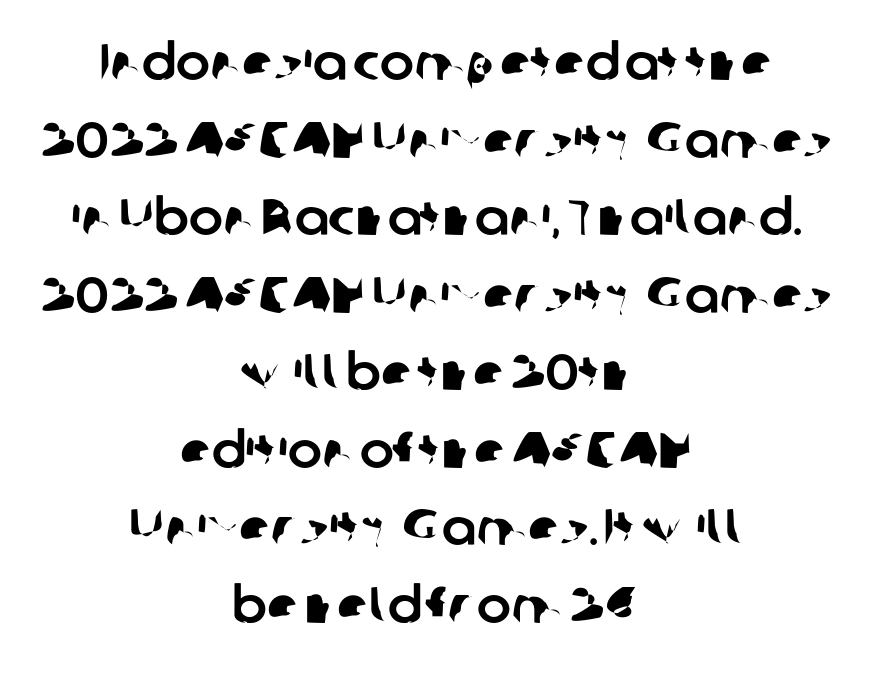
Q: Is the typeface a serif or a sans-serif typeface? A: Sans-serif.
Q: Is the text underlined? A: No.
Q: How is the paragraph aligned? A: Centered.
Q: Is the spacing between letters normal or unusually wide? A: Normal.
Q: Is the spacing between lines tight, normal or loose? A: Normal.
Q: Width (condensed, normal, or wide)? A: Normal.
Q: Stroke contrast? A: Low.
Q: x-height? A: Medium.
Q: Monospaced? A: No.
